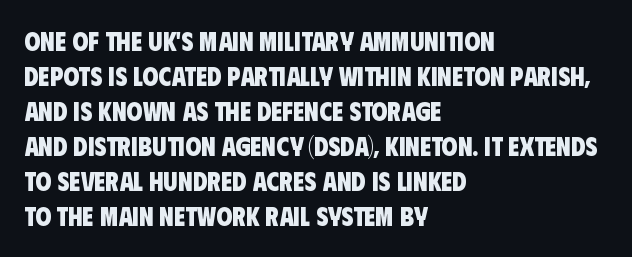
The image shows 26 px bold type; set left-aligned, normal line spacing (1.35x), normal letter spacing, not underlined.
